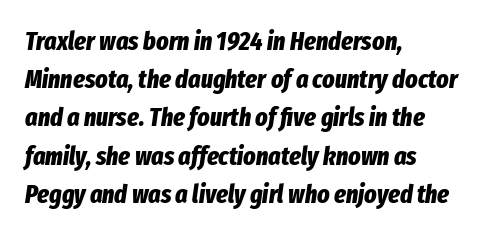
Q: Is the text bold? A: Yes.
Q: Is the text italic (slanted)? A: Yes, it leans right by about 8 degrees.
Q: Is the text underlined? A: No.
Q: How is the paragraph aligned? A: Left-aligned.
Q: Is the spacing between letters normal or unusually wide? A: Normal.
Q: Is the spacing between lines tight, normal or loose? A: Normal.
